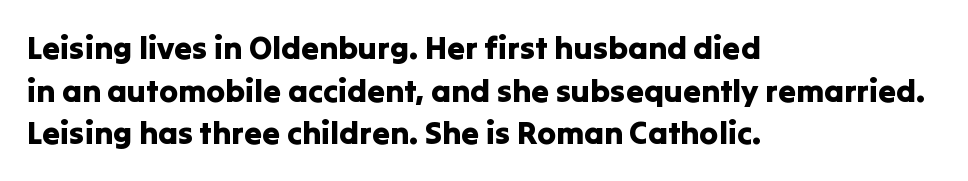
Q: Is the text italic (slanted)? A: No, it is upright.
Q: Is the typeface a serif or a sans-serif typeface? A: Sans-serif.
Q: Is the text underlined? A: No.
Q: How is the paragraph aligned? A: Left-aligned.
Q: Is the spacing between letters normal or unusually wide? A: Normal.
Q: Is the spacing between lines tight, normal or loose? A: Normal.
Q: Width (condensed, normal, or wide)? A: Normal.
Q: Stroke contrast? A: Low.
Q: x-height? A: Medium.
Q: Monospaced? A: No.
